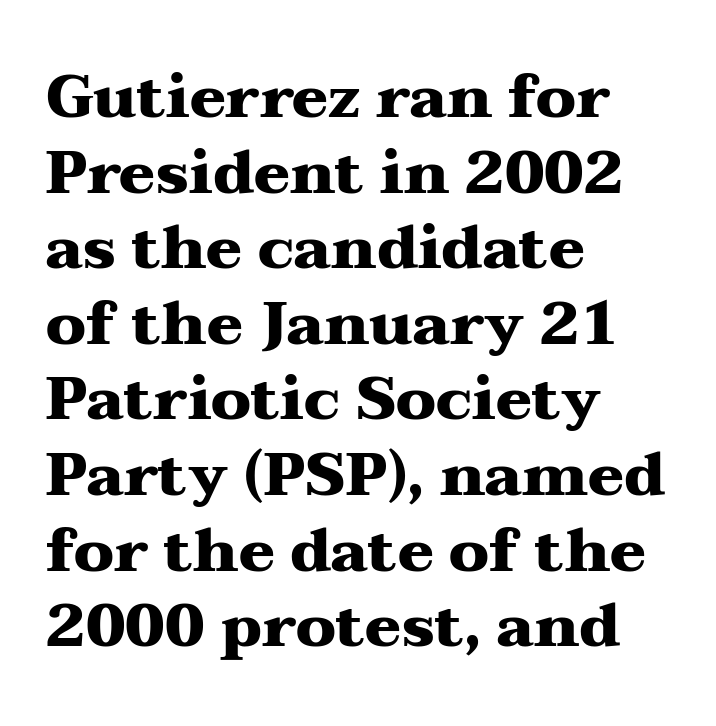
The image shows 60 px heavy, wide serif type, upright; set left-aligned, normal line spacing (1.26x), normal letter spacing, not underlined; medium stroke contrast and a medium x-height.
